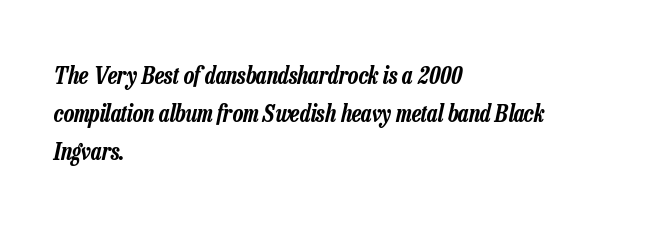
Q: Is the text italic (slanted)? A: Yes, it leans right by about 13 degrees.
Q: Is the text underlined? A: No.
Q: How is the paragraph aligned? A: Left-aligned.
Q: Is the spacing between letters normal or unusually wide? A: Normal.
Q: Is the spacing between lines tight, normal or loose? A: Normal.
